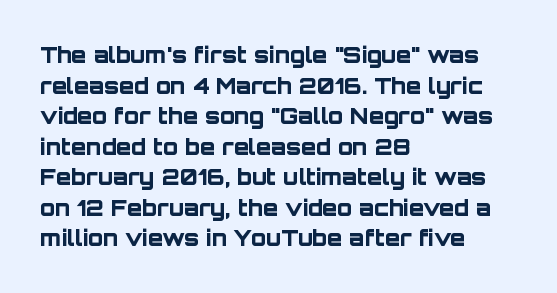
The image shows 22 px bold type, upright; set left-aligned, normal line spacing (1.39x), normal letter spacing, not underlined.
